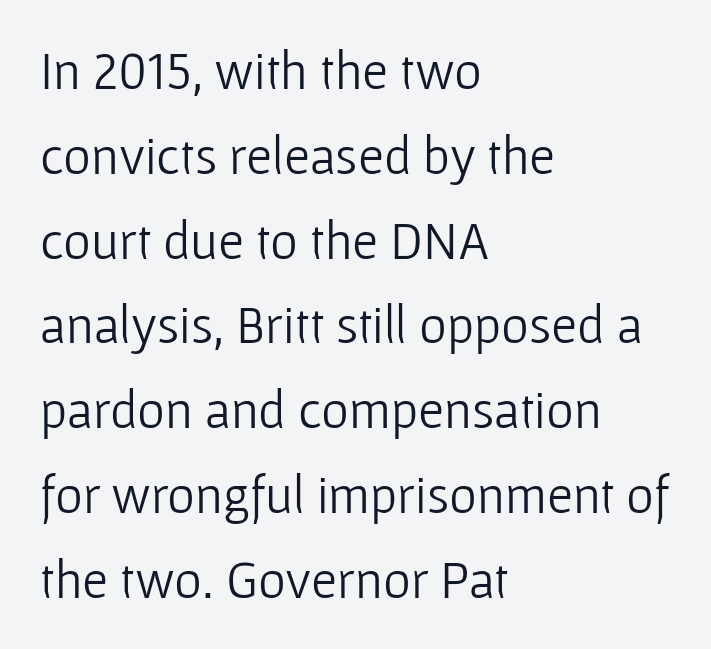
Q: Is the text bold? A: No.
Q: Is the text italic (slanted)? A: No, it is upright.
Q: Is the typeface a serif or a sans-serif typeface? A: Sans-serif.
Q: Is the text underlined? A: No.
Q: How is the paragraph aligned? A: Left-aligned.
Q: Is the spacing between letters normal or unusually wide? A: Normal.
Q: Is the spacing between lines tight, normal or loose? A: Normal.
Q: Width (condensed, normal, or wide)? A: Normal.
Q: Stroke contrast? A: Low.
Q: x-height? A: Medium.
Q: Monospaced? A: No.
